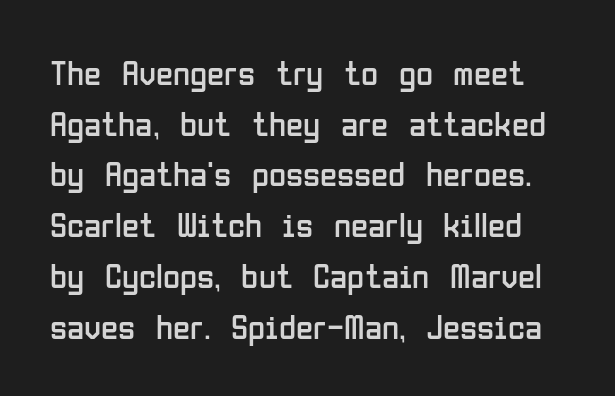
The image shows 35 px regular-weight, condensed sans-serif type, upright; set normal line spacing (1.45x), normal letter spacing, not underlined; low stroke contrast and a medium x-height.
